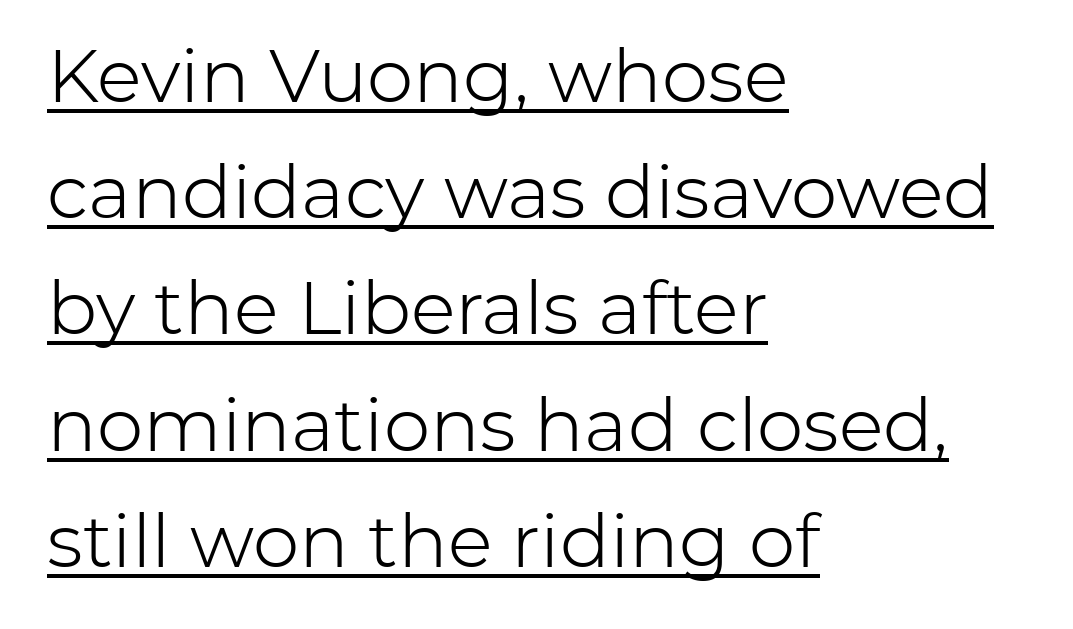
A roman cut, with each character standing at attention. The rendering shows plain stroke endings on the letterforms — a sans-serif design. The face used here is rendered with its standard letterfit. Compared with a centered layout, this one pins lines to the left instead. What's the leading like? Ordinary, nothing unusual.
